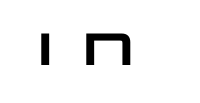
{"serif": "no", "bold": "yes", "weight": "heavy", "width": "wide", "stroke_contrast": "low", "x_height": "large", "monospaced": "no", "underline": "no", "letter_spacing": "wide", "letter_spacing_em": 0.29, "glyph_px": 45}
